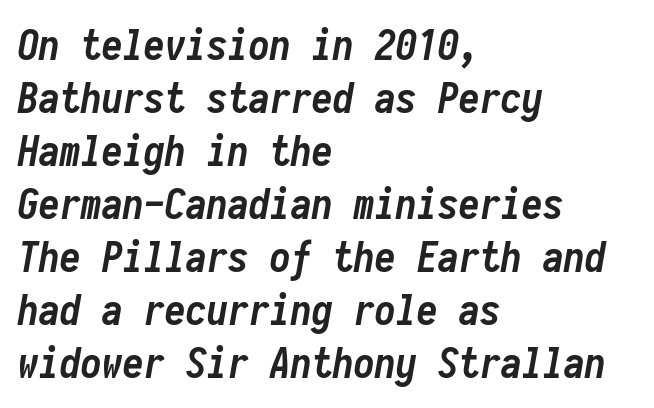
{"italic": "yes", "lean": "right", "slant_degrees": 10, "bold": "yes", "weight": "semibold", "width": "condensed", "stroke_contrast": "low", "x_height": "medium", "monospaced": "yes", "underline": "no", "align": "left", "line_spacing": "normal", "line_spacing_ratio": 1.26, "letter_spacing": "normal", "letter_spacing_em": 0.0, "glyph_px": 42}
